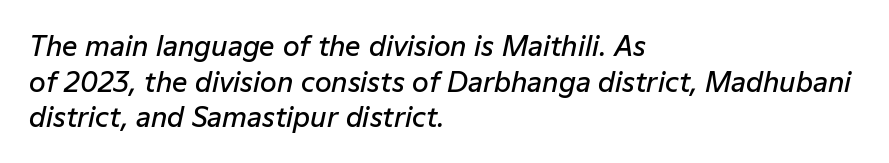
The image shows 27 px text type, italic (leaning right); set left-aligned, normal line spacing (1.32x), normal letter spacing, not underlined.
